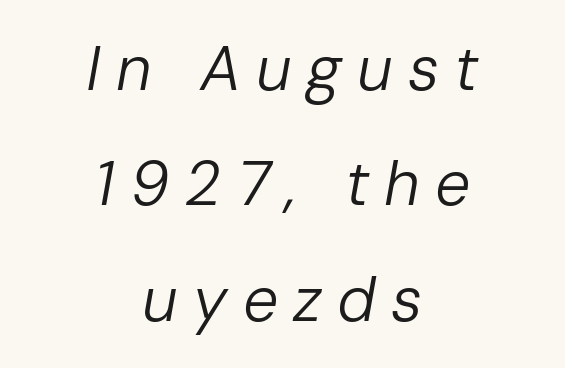
{"italic": "yes", "lean": "right", "slant_degrees": 10, "bold": "no", "weight": "regular", "width": "normal", "stroke_contrast": "low", "x_height": "medium", "monospaced": "no", "underline": "no", "align": "center", "line_spacing_ratio": 1.83, "letter_spacing": "wide", "letter_spacing_em": 0.24, "glyph_px": 63}
